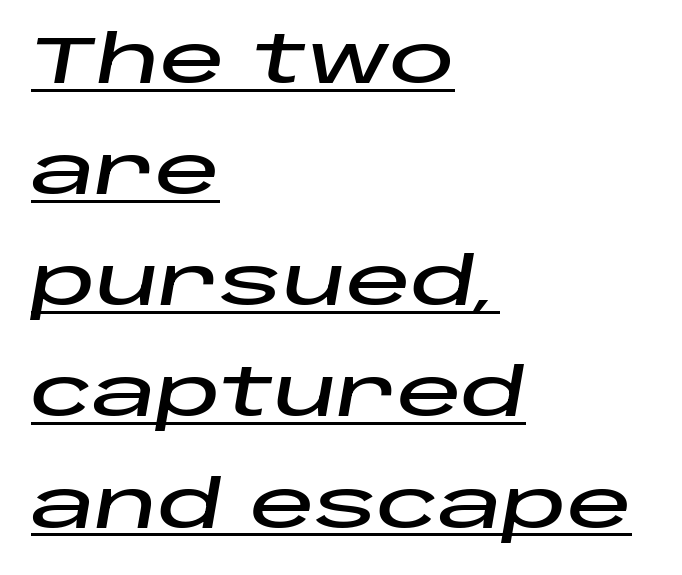
Characters follow at the spacing the type designer built in. Italic: yes, the glyphs are oblique. Varying glyph widths throughout — classic text-font behaviour. This rendering features underlined lettering. If you drew a ruler down the left edge, every line would touch it.
